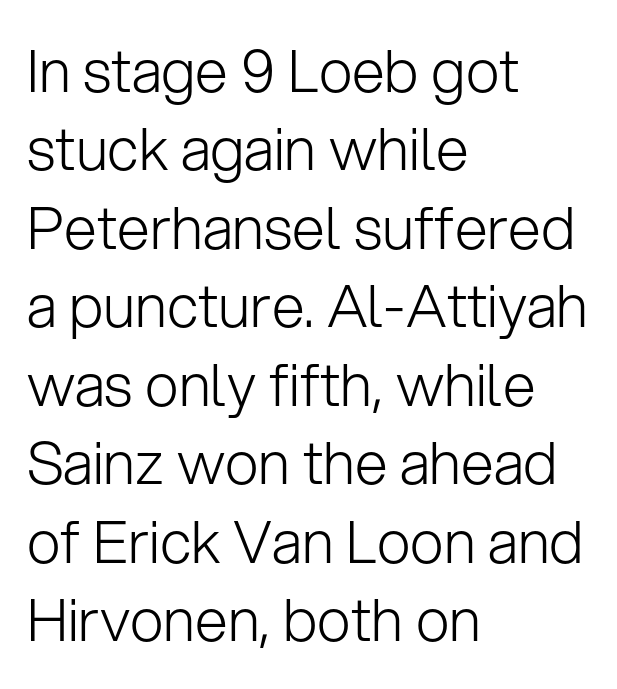
Q: Is the text bold? A: No.
Q: Is the text italic (slanted)? A: No, it is upright.
Q: Is the typeface a serif or a sans-serif typeface? A: Sans-serif.
Q: Is the text underlined? A: No.
Q: How is the paragraph aligned? A: Left-aligned.
Q: Is the spacing between letters normal or unusually wide? A: Normal.
Q: Is the spacing between lines tight, normal or loose? A: Normal.
Q: Width (condensed, normal, or wide)? A: Normal.
Q: Stroke contrast? A: Low.
Q: x-height? A: Medium.
Q: Monospaced? A: No.
